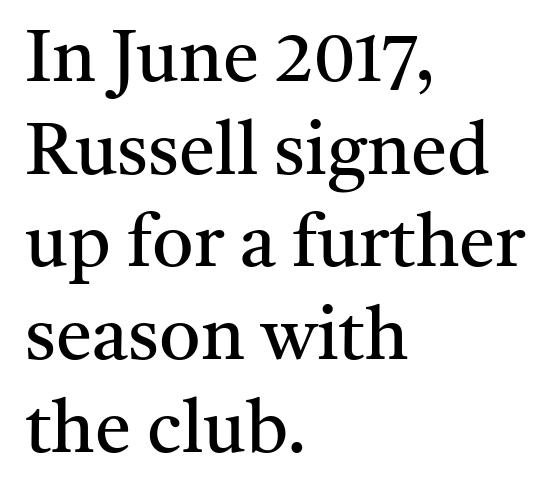
The text block is weighted toward the left margin, trailing off unevenly rightward. Here the designer chose a conventional face with non-uniform glyph widths. Ink coverage per letter is moderate at most. Glance below the letters and you will spot only blank space.
